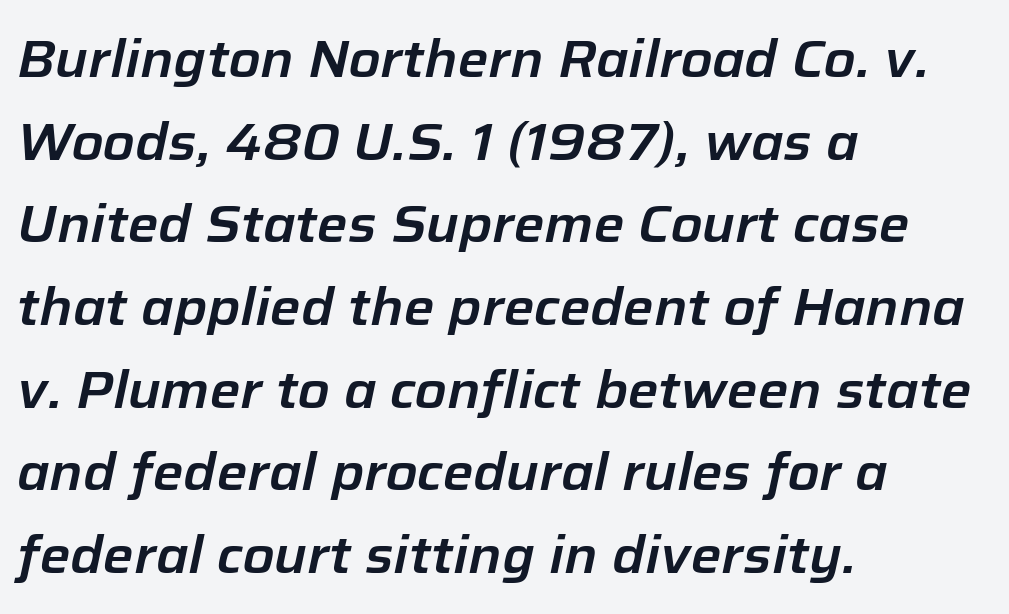
The image shows 52 px text type, italic (leaning right); set left-aligned, normal line spacing (1.59x), normal letter spacing, not underlined; low stroke contrast and a medium x-height.
